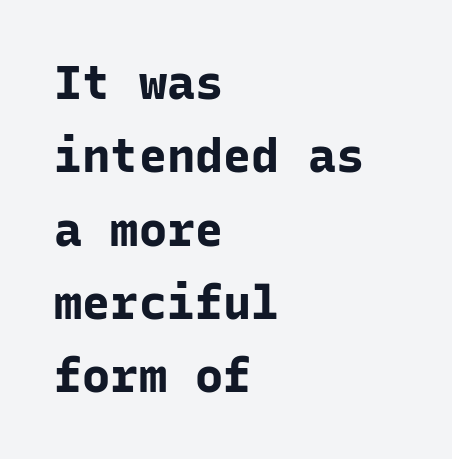
Horizontal alignment here is leftward, the default for most running prose. Each letter's strokes conclude bluntly, with no projecting serifs. You could count columns in this text — the font is strictly monospaced. The line-height multiplier appears to be the usual default.
